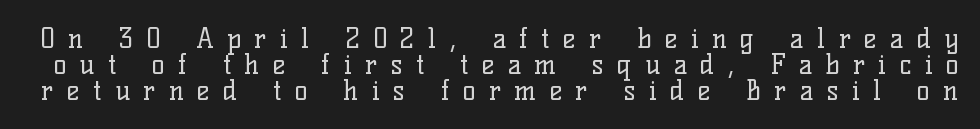
Between one letter and the next there's a generous, obvious gap. The typesetting does not lean heavy: it is not bold. The space directly below the letters is spotless. Tall strokes in this sample are plumb rather than angled.
